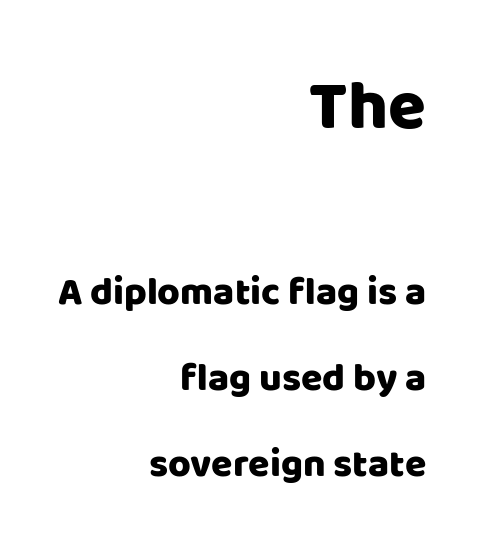
{"serif": "no", "italic": "no", "width": "normal", "stroke_contrast": "low", "x_height": "large", "monospaced": "no", "underline": "no", "align": "right", "line_spacing": "loose", "line_spacing_ratio": 2.21, "letter_spacing": "normal", "letter_spacing_em": 0.0, "larger_block": "first", "size_ratio": 1.77, "glyph_px": 69}
